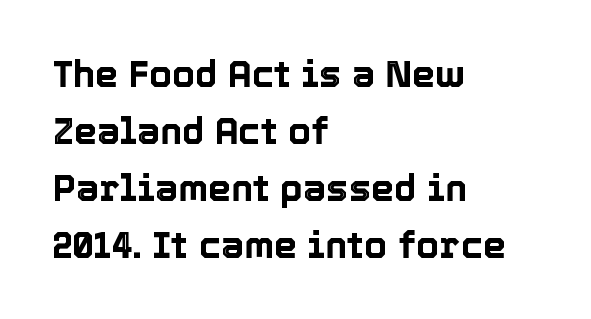
Q: Is the text italic (slanted)? A: No, it is upright.
Q: Is the text underlined? A: No.
Q: How is the paragraph aligned? A: Left-aligned.
Q: Is the spacing between letters normal or unusually wide? A: Normal.
Q: Is the spacing between lines tight, normal or loose? A: Normal.
Q: Width (condensed, normal, or wide)? A: Normal.
Q: x-height? A: Medium.
Q: Monospaced? A: No.
